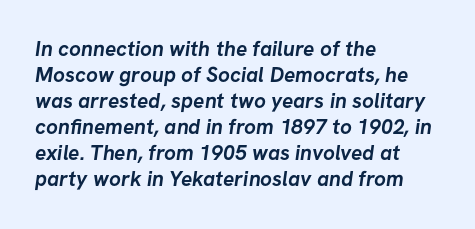
Q: Is the text bold? A: Yes.
Q: Is the text underlined? A: No.
Q: How is the paragraph aligned? A: Left-aligned.
Q: Is the spacing between letters normal or unusually wide? A: Normal.
